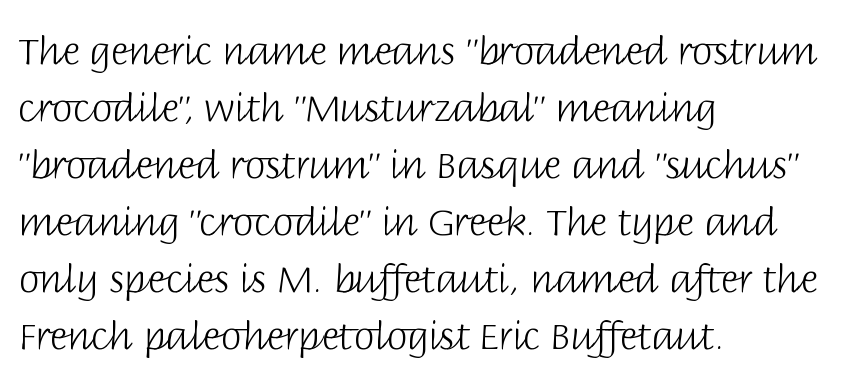
{"serif": "no", "italic": "no", "bold": "no", "weight": "light", "width": "normal", "stroke_contrast": "low", "x_height": "large", "monospaced": "no", "underline": "no", "align": "left", "line_spacing": "normal", "line_spacing_ratio": 1.5, "letter_spacing": "normal", "letter_spacing_em": 0.0, "glyph_px": 38}
